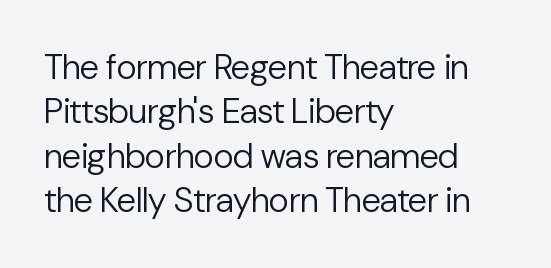
Q: Is the text bold? A: No.
Q: Is the text italic (slanted)? A: No, it is upright.
Q: Is the typeface a serif or a sans-serif typeface? A: Sans-serif.
Q: Is the text underlined? A: No.
Q: How is the paragraph aligned? A: Left-aligned.
Q: Is the spacing between letters normal or unusually wide? A: Normal.
Q: Is the spacing between lines tight, normal or loose? A: Normal.
Q: Width (condensed, normal, or wide)? A: Normal.
Q: Stroke contrast? A: Low.
Q: x-height? A: Medium.
Q: Monospaced? A: No.
